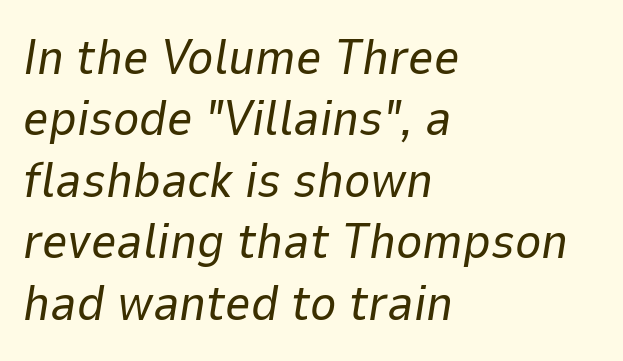
The face used here is proportionally spaced, like ordinary book or web type. Compared with ordinary roman type, these characters are visibly tilted. The letterforms sit shoulder to shoulder at normal distance. Check under the words: just untouched page. Bold? No — there's no thickening of the strokes. The lines in this sample share a left origin and differ only in where they stop.
